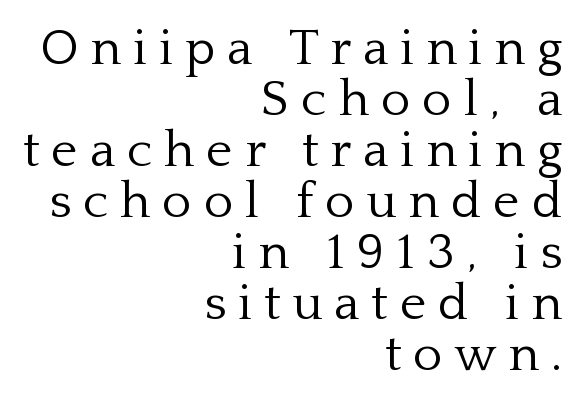
{"serif": "yes", "italic": "no", "bold": "no", "weight": "light", "width": "normal", "stroke_contrast": "low", "x_height": "medium", "monospaced": "no", "underline": "no", "align": "right", "line_spacing": "tight", "line_spacing_ratio": 1.0, "letter_spacing": "wide", "letter_spacing_em": 0.23, "glyph_px": 51}
